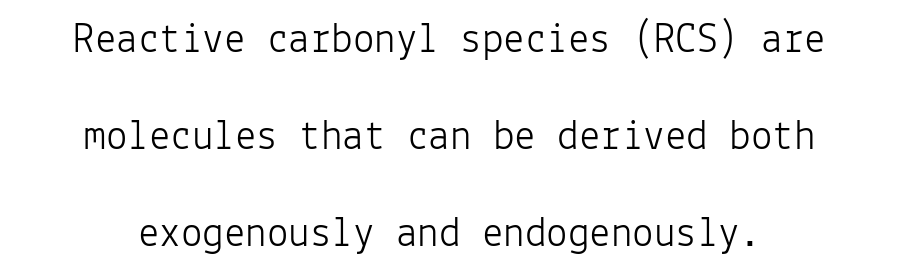
{"serif": "no", "italic": "no", "bold": "no", "weight": "light", "width": "normal", "stroke_contrast": "low", "x_height": "medium", "monospaced": "yes", "underline": "no", "align": "center", "line_spacing": "loose", "line_spacing_ratio": 2.26, "letter_spacing": "normal", "letter_spacing_em": 0.0, "glyph_px": 43}
